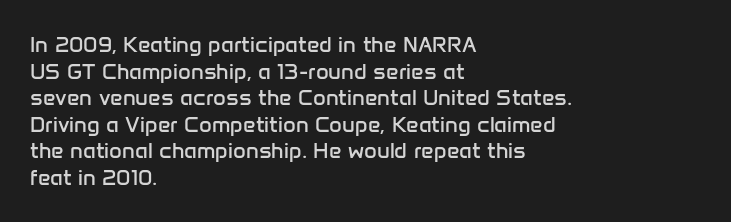
{"italic": "no", "bold": "no", "underline": "no", "align": "left", "line_spacing_ratio": 1.21, "letter_spacing": "normal", "letter_spacing_em": 0.0, "glyph_px": 22}
